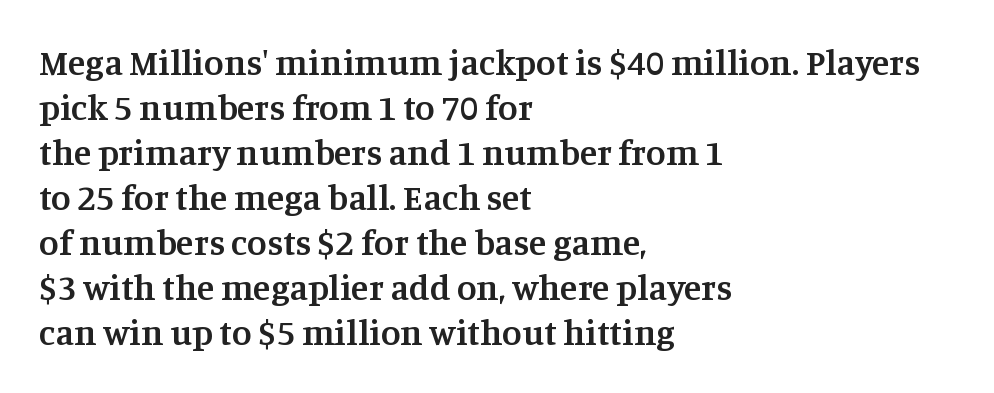
The image shows 36 px semibold serif type, upright; set left-aligned, normal line spacing (1.25x), normal letter spacing, not underlined; medium stroke contrast and a large x-height.
